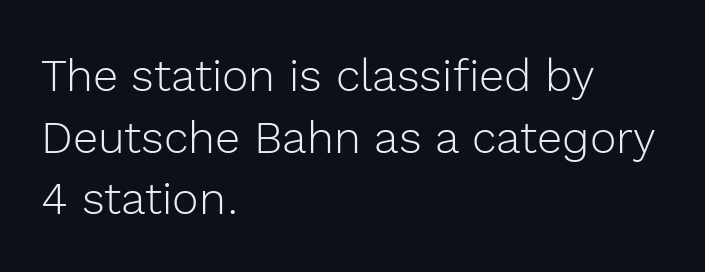
{"serif": "no", "italic": "no", "bold": "no", "weight": "light", "width": "normal", "x_height": "medium", "monospaced": "no", "underline": "no", "align": "left", "line_spacing": "normal", "line_spacing_ratio": 1.37, "letter_spacing": "normal", "letter_spacing_em": 0.0, "glyph_px": 45}
